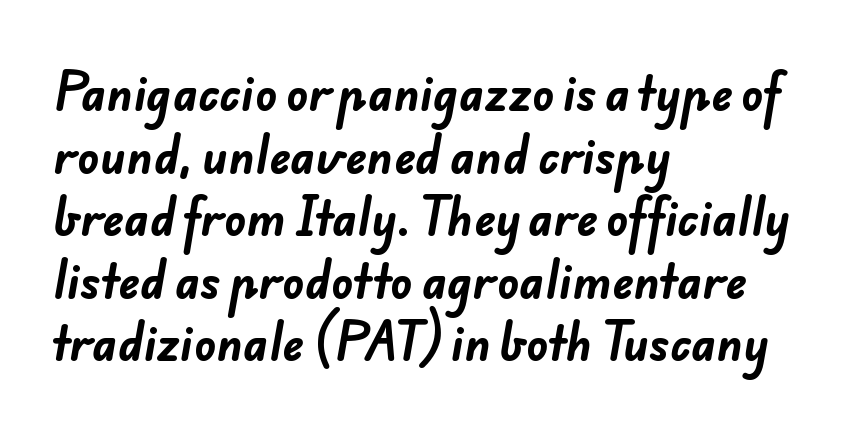
Visually the block forms a straight wall on the left and a jagged coastline on the right. Nope, no serifs anywhere on these letters. Underline: absent. The passage shown has conventional tracking throughout. The passage shown stacks its lines at a standard gap. A typesetter would call this proportional, since set widths differ per character.
